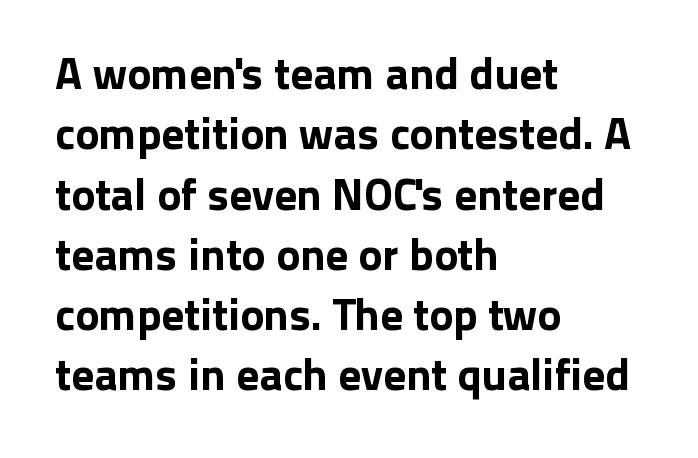
The image shows 45 px sans-serif type, upright; set left-aligned, normal line spacing (1.34x), normal letter spacing, not underlined; low stroke contrast and a medium x-height.
